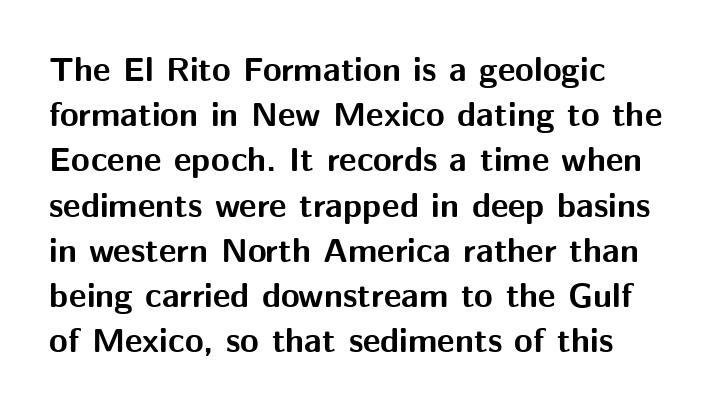
Whoever set this chose a conventional vertical rhythm. A roman cut, with each character standing at attention. Descenders are the only things crossing below the line. Note the varied advance widths — an 'i' is clearly narrower than an 'm'. How are the letters spaced? Ordinarily, with no added tracking. What weight is shown? A full bold with thick strokes.
